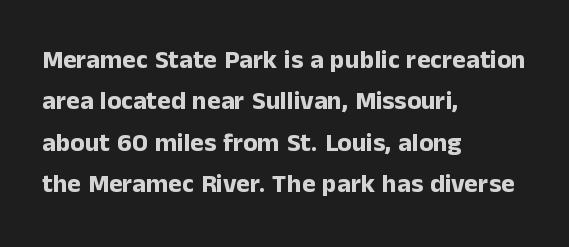
The image shows 26 px bold type, upright; set left-aligned, normal line spacing (1.59x), normal letter spacing, not underlined.
